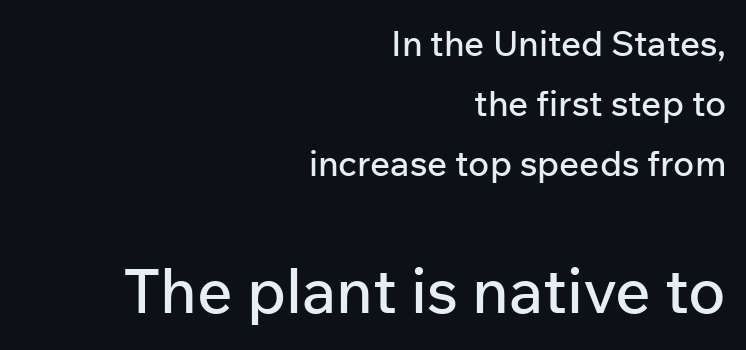
The image shows 62 px sans-serif type, upright; set right-aligned, line spacing 1.72x, normal letter spacing, not underlined; the second (bottom) block is 1.77x larger; low stroke contrast and a medium x-height.
